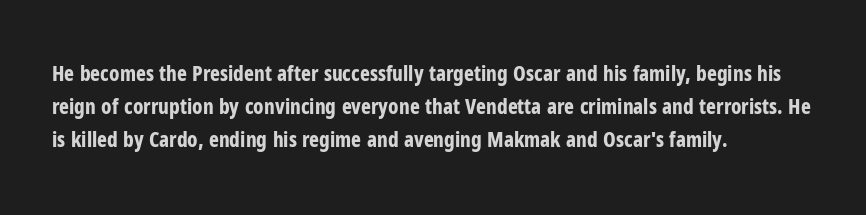
The sample has been set heavy, in full bold. Any mark beneath the type? The region is blank. The ragged edge is on the right, which tells us the setting is flush left. This sample uses plain, unmodified letter spacing. Posture: vertical. Does the leading feel generous? No, just average.
